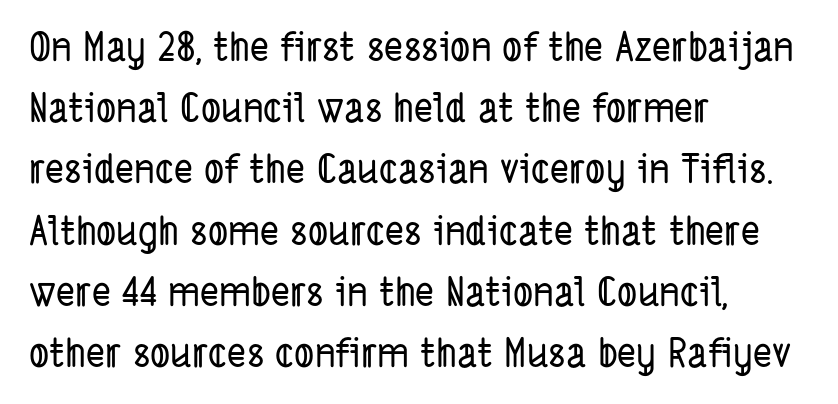
The image shows 40 px condensed sans-serif type; set left-aligned, normal line spacing (1.53x), normal letter spacing, not underlined; low stroke contrast and a medium x-height.
